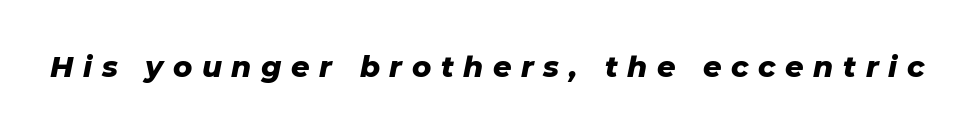
Looks like regular typesetting: each glyph gets only the width it needs. The glyphs look as if they've been sheared to an angle. How are the letters spaced? Widely, with obvious added tracking. The space directly below the letters is spotless. Every letter is thick-stroked: bold, no question.
